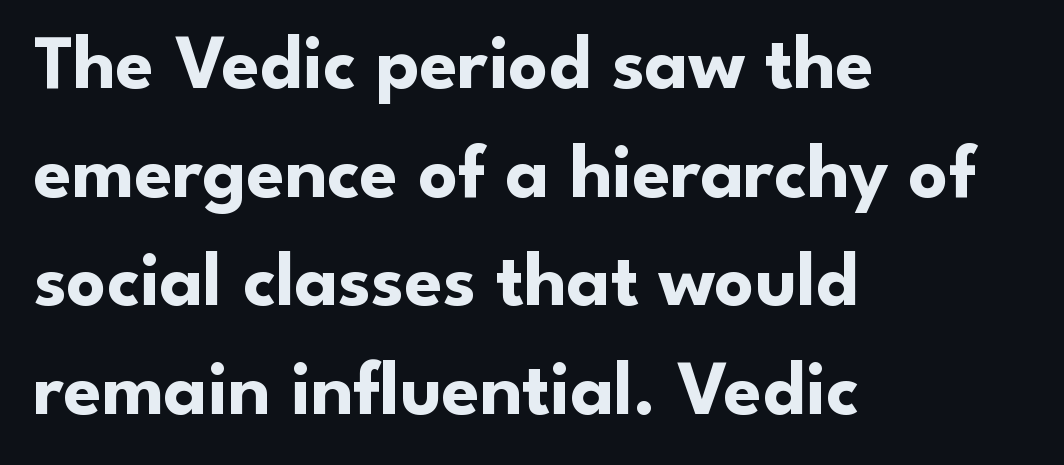
The image shows 77 px bold sans-serif type, upright; set left-aligned, normal line spacing (1.41x), normal letter spacing, not underlined; low stroke contrast and a small x-height.
